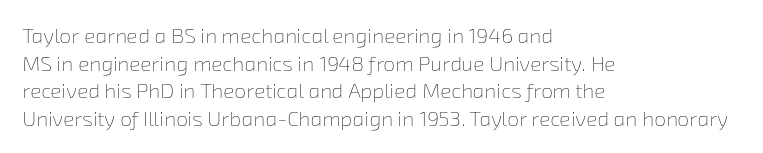
Is this a heavy cut? Hardly; it is regular or lighter. The passage shown has conventional tracking throughout. No word sits above an underline. Whoever set this chose a conventional vertical rhythm. The rendering anchors every line to the left-hand side.
